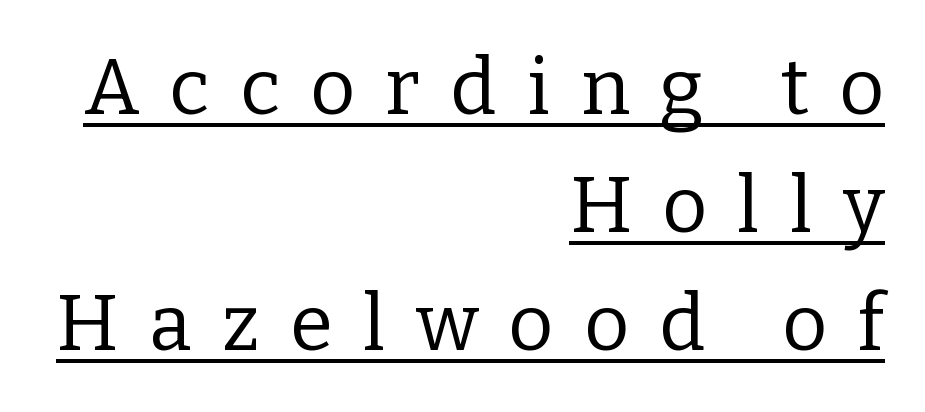
The image shows 78 px regular-weight serif type, upright; set right-aligned, normal line spacing (1.51x), unusually wide letter spacing (+0.39 em), underlined; low stroke contrast and a medium x-height.
